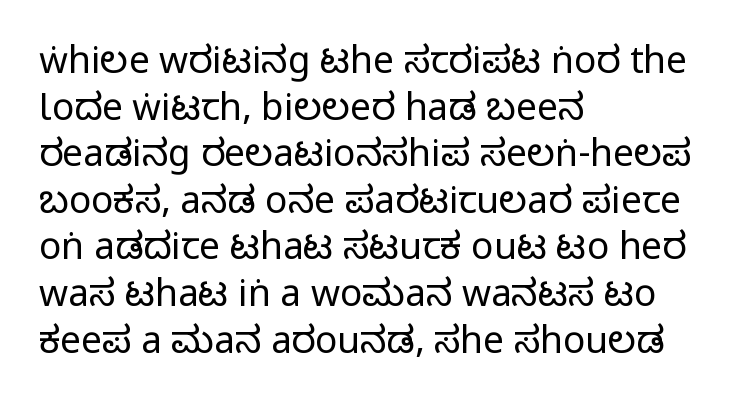
{"serif": "no", "italic": "no", "bold": "no", "weight": "regular", "width": "condensed", "stroke_contrast": "low", "x_height": "large", "monospaced": "no", "underline": "no", "align": "left", "line_spacing": "normal", "line_spacing_ratio": 1.26, "letter_spacing": "normal", "letter_spacing_em": 0.0, "glyph_px": 37}
